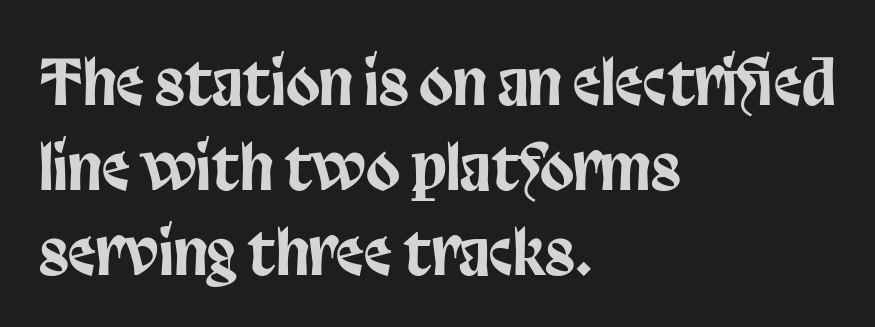
Q: Is the text italic (slanted)? A: No, it is upright.
Q: Is the typeface a serif or a sans-serif typeface? A: Sans-serif.
Q: Is the text underlined? A: No.
Q: How is the paragraph aligned? A: Left-aligned.
Q: Is the spacing between letters normal or unusually wide? A: Normal.
Q: Is the spacing between lines tight, normal or loose? A: Normal.
Q: Width (condensed, normal, or wide)? A: Condensed.
Q: Stroke contrast? A: Low.
Q: x-height? A: Large.
Q: Monospaced? A: No.
